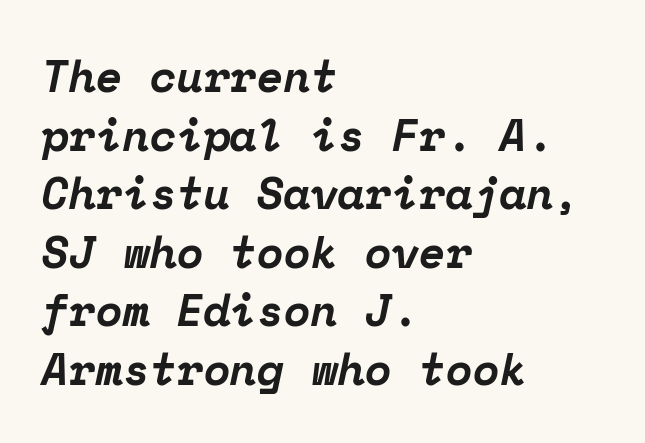
These lines are rendered in a fixed-pitch font. Compared with a centered layout, this one pins lines to the left instead. Heavy-handed strokes throughout: this text is bold. Each word holds together tightly as a unit, with standard inter-letter gaps.
